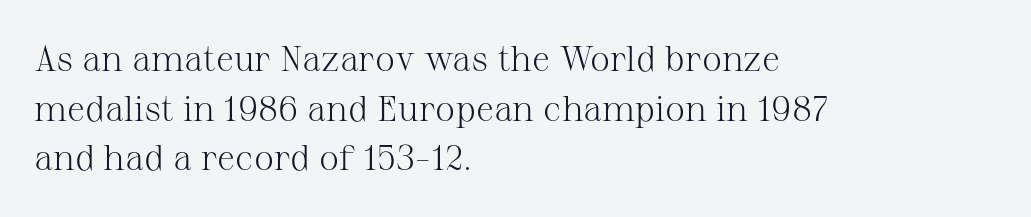
{"serif": "yes", "italic": "no", "bold": "no", "weight": "light", "width": "normal", "stroke_contrast": "medium", "x_height": "medium", "monospaced": "no", "underline": "no", "align": "left", "line_spacing": "normal", "line_spacing_ratio": 1.38, "letter_spacing": "normal", "letter_spacing_em": 0.0, "glyph_px": 36}
